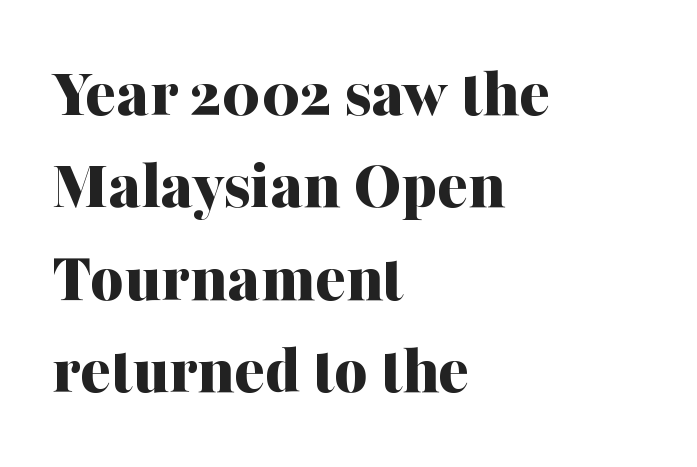
{"serif": "yes", "italic": "no", "bold": "yes", "weight": "bold", "width": "normal", "stroke_contrast": "medium", "x_height": "medium", "monospaced": "no", "underline": "no", "align": "left", "line_spacing": "normal", "line_spacing_ratio": 1.3, "letter_spacing": "normal", "letter_spacing_em": 0.0, "glyph_px": 71}
